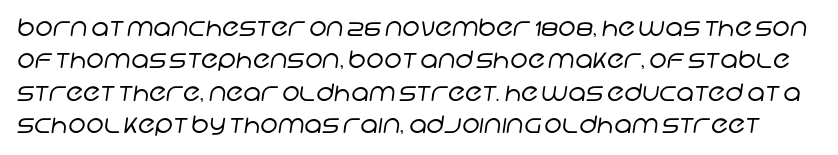
The image shows 24 px text type; set normal line spacing (1.35x), normal letter spacing, not underlined.
